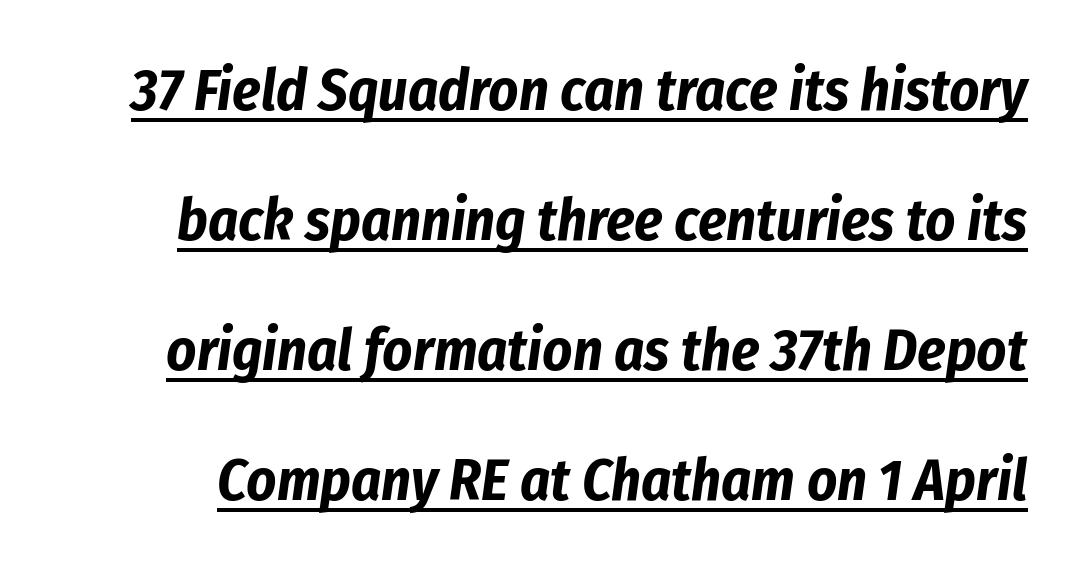
Q: Is the text bold? A: Yes.
Q: Is the text italic (slanted)? A: Yes, it leans right by about 8 degrees.
Q: Is the text underlined? A: Yes.
Q: Is the spacing between letters normal or unusually wide? A: Normal.
Q: Is the spacing between lines tight, normal or loose? A: Loose.
Q: Width (condensed, normal, or wide)? A: Condensed.
Q: Stroke contrast? A: Low.
Q: x-height? A: Medium.
Q: Monospaced? A: No.
